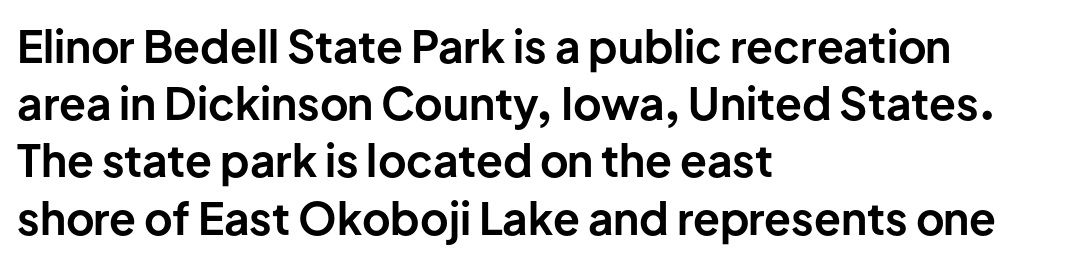
{"serif": "no", "italic": "no", "bold": "yes", "weight": "bold", "width": "normal", "stroke_contrast": "low", "x_height": "medium", "monospaced": "no", "underline": "no", "align": "left", "line_spacing": "normal", "line_spacing_ratio": 1.3, "letter_spacing": "normal", "letter_spacing_em": 0.0, "glyph_px": 44}
